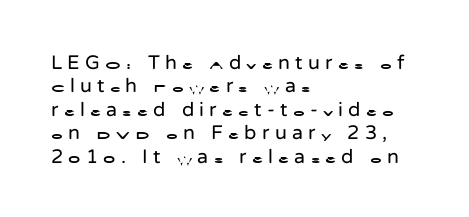
The image shows 20 px text type, upright; set left-aligned, line spacing 1.17x, unusually wide letter spacing (+0.26 em), not underlined.
